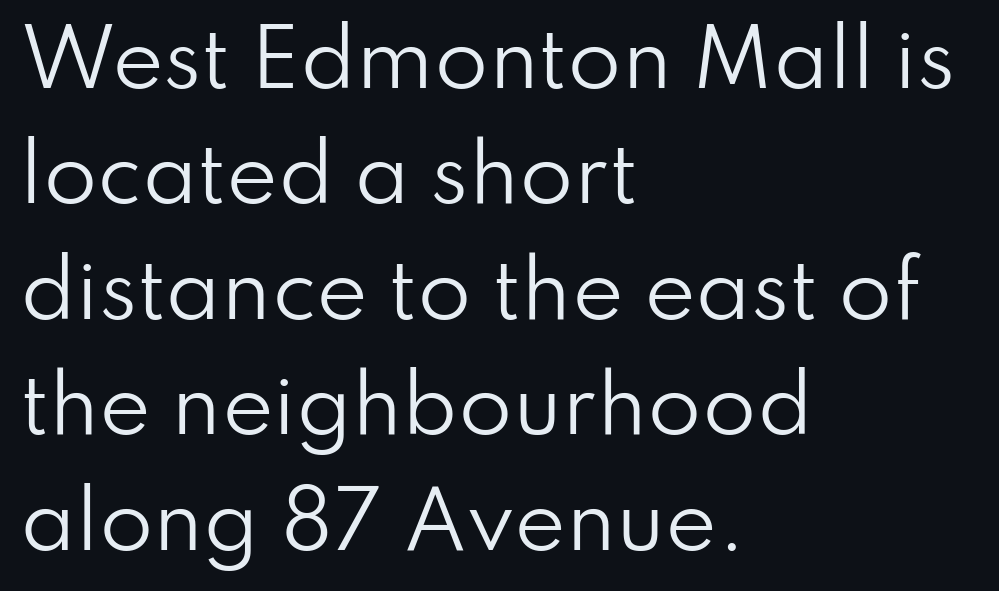
The image shows 78 px regular-weight sans-serif type, upright; set left-aligned, normal line spacing (1.48x), normal letter spacing, not underlined; low stroke contrast and a small x-height.
